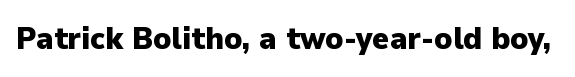
The image shows 32 px heavy sans-serif type, upright; set normal letter spacing, not underlined; low stroke contrast and a medium x-height.
